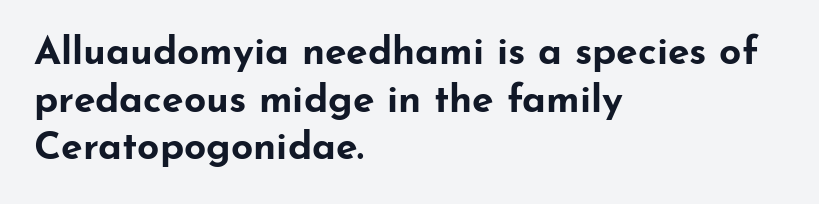
Q: Is the text bold? A: Yes.
Q: Is the text italic (slanted)? A: No, it is upright.
Q: Is the typeface a serif or a sans-serif typeface? A: Sans-serif.
Q: Is the text underlined? A: No.
Q: How is the paragraph aligned? A: Left-aligned.
Q: Is the spacing between letters normal or unusually wide? A: Normal.
Q: Width (condensed, normal, or wide)? A: Wide.
Q: Stroke contrast? A: Low.
Q: x-height? A: Small.
Q: Monospaced? A: No.
